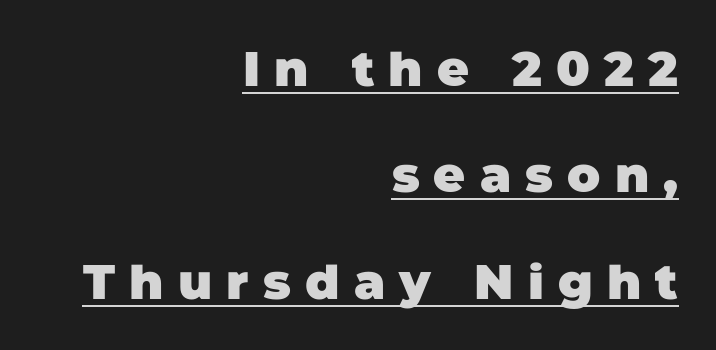
{"serif": "no", "bold": "yes", "weight": "heavy", "width": "normal", "stroke_contrast": "low", "x_height": "large", "monospaced": "no", "underline": "yes", "align": "right", "line_spacing": "loose", "line_spacing_ratio": 2.17, "letter_spacing": "wide", "letter_spacing_em": 0.29, "glyph_px": 49}
